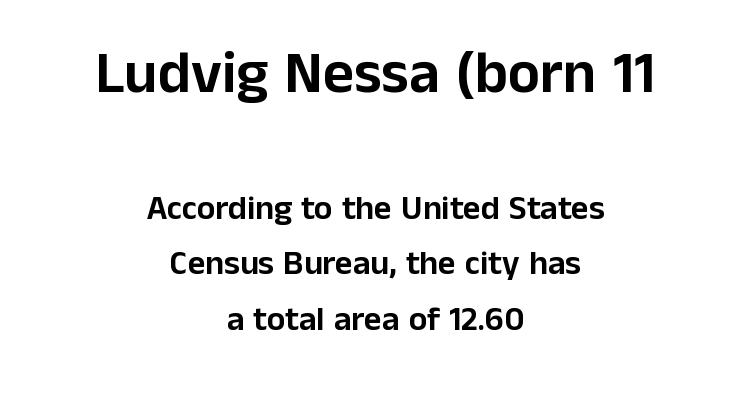
Q: Is the text italic (slanted)? A: No, it is upright.
Q: Is the typeface a serif or a sans-serif typeface? A: Sans-serif.
Q: Is the text underlined? A: No.
Q: How is the paragraph aligned? A: Centered.
Q: Is the spacing between letters normal or unusually wide? A: Normal.
Q: Is the spacing between lines tight, normal or loose? A: Normal.
Q: Which block of text is set in a larger size, the first (top) or the second (bottom)? A: The first (top) one.
Q: Width (condensed, normal, or wide)? A: Normal.
Q: Stroke contrast? A: Low.
Q: x-height? A: Medium.
Q: Monospaced? A: No.
